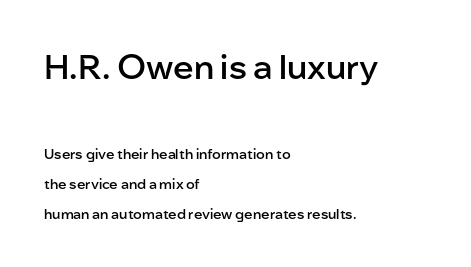
Q: Is the text bold? A: Semi-bold.
Q: Is the text italic (slanted)? A: No, it is upright.
Q: Is the typeface a serif or a sans-serif typeface? A: Sans-serif.
Q: Is the text underlined? A: No.
Q: How is the paragraph aligned? A: Left-aligned.
Q: Is the spacing between letters normal or unusually wide? A: Normal.
Q: Is the spacing between lines tight, normal or loose? A: Loose.
Q: Which block of text is set in a larger size, the first (top) or the second (bottom)? A: The first (top) one.
Q: Width (condensed, normal, or wide)? A: Normal.
Q: Stroke contrast? A: Low.
Q: x-height? A: Medium.
Q: Monospaced? A: No.
